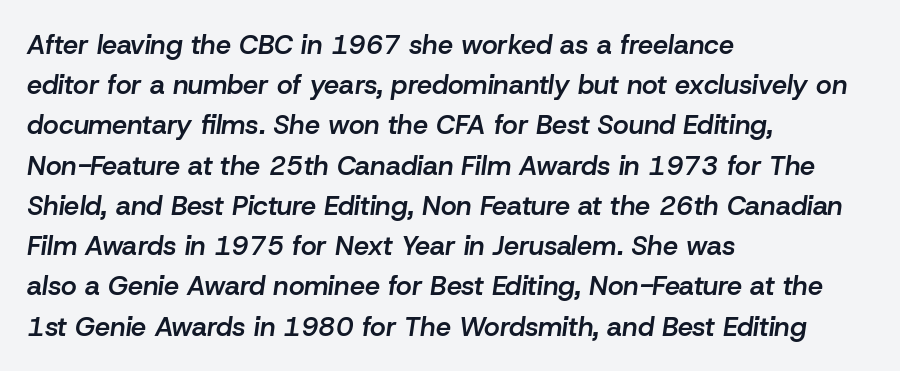
Q: Is the text bold? A: Semi-bold.
Q: Is the text italic (slanted)? A: Yes, it leans right by about 8 degrees.
Q: Is the text underlined? A: No.
Q: How is the paragraph aligned? A: Left-aligned.
Q: Is the spacing between letters normal or unusually wide? A: Normal.
Q: Is the spacing between lines tight, normal or loose? A: Normal.
